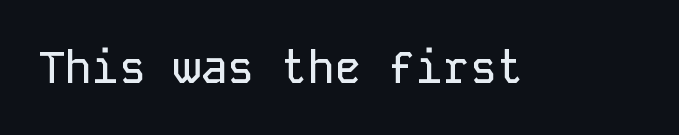
The image shows 45 px sans-serif type, upright, monospaced; set normal letter spacing, not underlined; low stroke contrast and a medium x-height.
